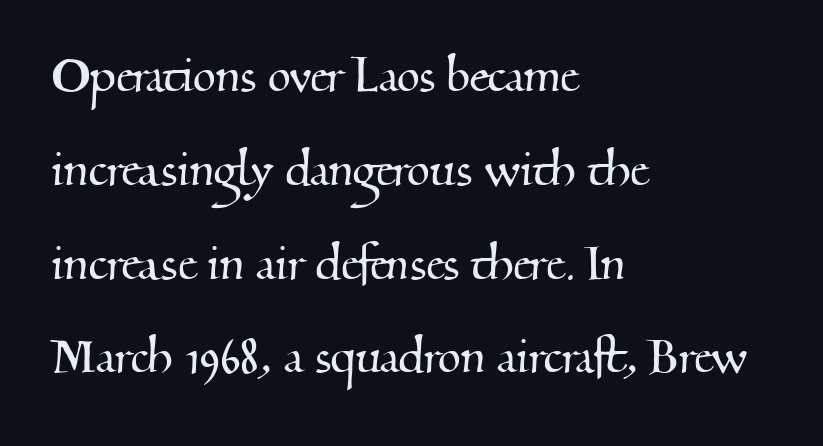
Visually the block forms a straight wall on the left and a jagged coastline on the right. Note the varied advance widths — an 'i' is clearly narrower than an 'm'. You could call the tracking neutral — neither tight nor loose. Rows of type keep a routine distance in the vertical direction.
